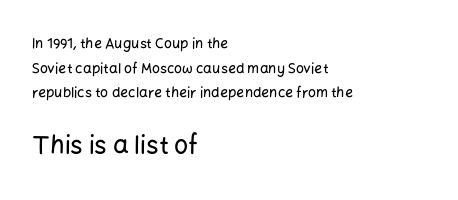
Q: Is the text italic (slanted)? A: No, it is upright.
Q: Is the text underlined? A: No.
Q: How is the paragraph aligned? A: Left-aligned.
Q: Is the spacing between letters normal or unusually wide? A: Normal.
Q: Which block of text is set in a larger size, the first (top) or the second (bottom)? A: The second (bottom) one.
